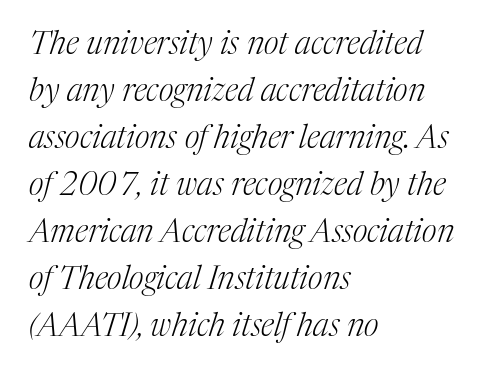
Q: Is the text bold? A: No.
Q: Is the text italic (slanted)? A: Yes, it leans right by about 17 degrees.
Q: Is the typeface a serif or a sans-serif typeface? A: Serif.
Q: Is the text underlined? A: No.
Q: How is the paragraph aligned? A: Left-aligned.
Q: Is the spacing between letters normal or unusually wide? A: Normal.
Q: Is the spacing between lines tight, normal or loose? A: Normal.
Q: Width (condensed, normal, or wide)? A: Normal.
Q: Stroke contrast? A: Medium.
Q: x-height? A: Medium.
Q: Monospaced? A: No.
